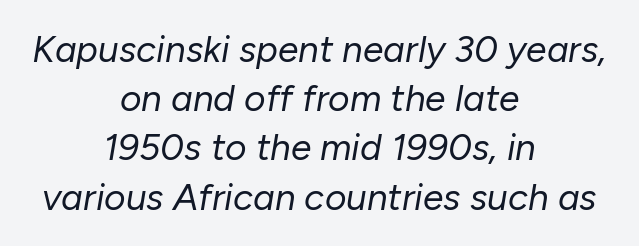
Q: Is the text bold? A: No.
Q: Is the text italic (slanted)? A: Yes, it leans right by about 10 degrees.
Q: Is the text underlined? A: No.
Q: How is the paragraph aligned? A: Centered.
Q: Is the spacing between letters normal or unusually wide? A: Normal.
Q: Is the spacing between lines tight, normal or loose? A: Normal.
Q: Width (condensed, normal, or wide)? A: Normal.
Q: Stroke contrast? A: Low.
Q: x-height? A: Medium.
Q: Monospaced? A: No.
